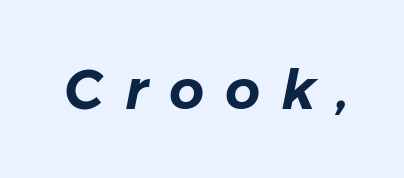
The image shows 55 px text type, italic (leaning right); set unusually wide letter spacing (+0.38 em), not underlined; low stroke contrast and a medium x-height.
